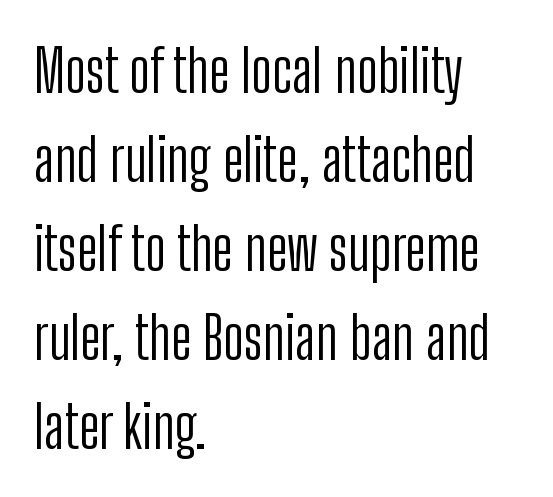
Q: Is the text bold? A: No.
Q: Is the text italic (slanted)? A: No, it is upright.
Q: Is the typeface a serif or a sans-serif typeface? A: Sans-serif.
Q: Is the text underlined? A: No.
Q: How is the paragraph aligned? A: Left-aligned.
Q: Is the spacing between letters normal or unusually wide? A: Normal.
Q: Is the spacing between lines tight, normal or loose? A: Normal.
Q: Width (condensed, normal, or wide)? A: Condensed.
Q: Stroke contrast? A: Low.
Q: x-height? A: Medium.
Q: Monospaced? A: No.
